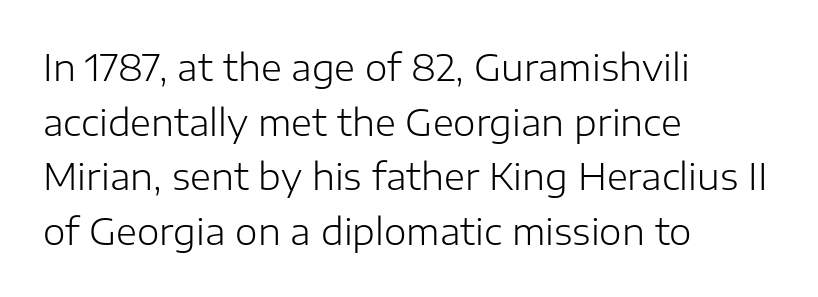
The passage shown is typed in a proportional face where columns would drift. Posture: upright roman. Check where the strokes stop: nothing finishes them off — pure sans. Tracking value appears to be zero — textbook default spacing. Lines of text with bare space underneath. Summary of weight: not heavy and not bold.
